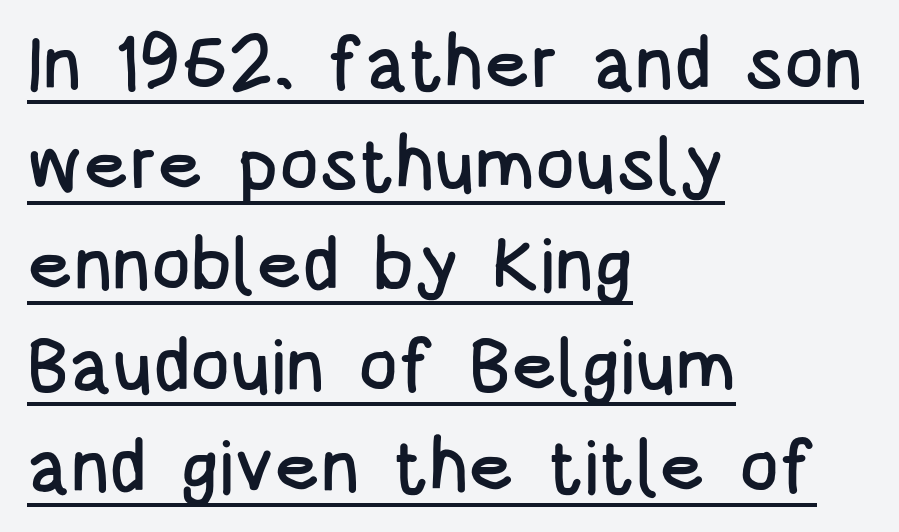
Honestly, the letter spacing is just normal — you wouldn't notice it. What kind of face is this? One without serifs — a sans. Each letter keeps its own natural width here, so spacing adapts to shape. Has an underline been added? It has. Summary of vertical rhythm: regular, with standard interline spacing. The typesetter chose a ragged-right arrangement here.
